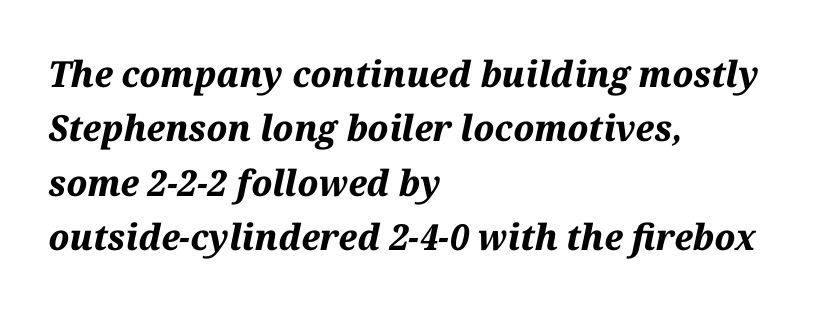
Q: Is the text bold? A: Yes.
Q: Is the text italic (slanted)? A: Yes, it leans right by about 12 degrees.
Q: Is the text underlined? A: No.
Q: How is the paragraph aligned? A: Left-aligned.
Q: Is the spacing between letters normal or unusually wide? A: Normal.
Q: Is the spacing between lines tight, normal or loose? A: Normal.
Q: Width (condensed, normal, or wide)? A: Normal.
Q: Stroke contrast? A: Medium.
Q: x-height? A: Medium.
Q: Monospaced? A: No.
